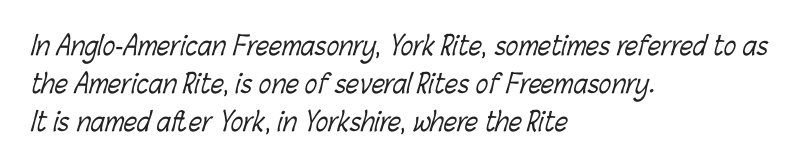
Q: Is the text bold? A: No.
Q: Is the text underlined? A: No.
Q: How is the paragraph aligned? A: Left-aligned.
Q: Is the spacing between letters normal or unusually wide? A: Normal.
Q: Is the spacing between lines tight, normal or loose? A: Normal.
